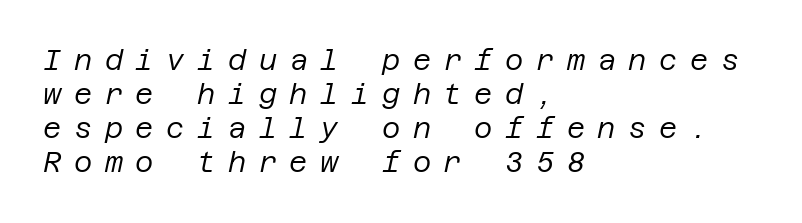
The image shows 28 px regular-weight type, italic (leaning right); set left-aligned, line spacing 1.22x, unusually wide letter spacing (+0.45 em), not underlined; low stroke contrast and a large x-height.
